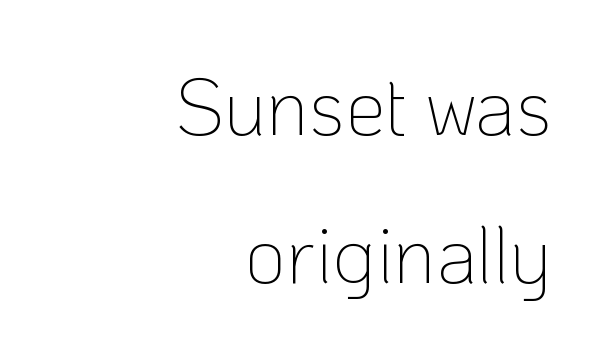
{"serif": "no", "italic": "no", "bold": "no", "weight": "thin", "width": "normal", "stroke_contrast": "low", "x_height": "medium", "monospaced": "no", "underline": "no", "align": "right", "line_spacing_ratio": 1.85, "letter_spacing": "normal", "letter_spacing_em": 0.0, "glyph_px": 80}
